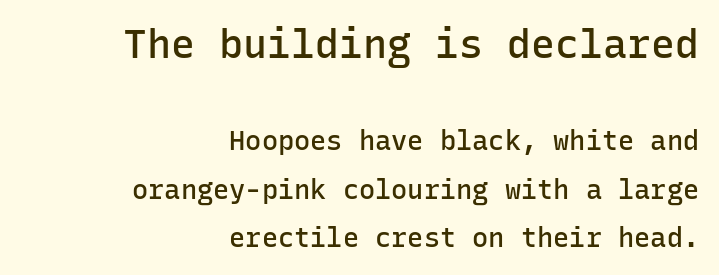
Q: Is the text bold? A: Semi-bold.
Q: Is the text italic (slanted)? A: No, it is upright.
Q: Is the typeface a serif or a sans-serif typeface? A: Sans-serif.
Q: Is the text underlined? A: No.
Q: How is the paragraph aligned? A: Right-aligned.
Q: Is the spacing between letters normal or unusually wide? A: Normal.
Q: Which block of text is set in a larger size, the first (top) or the second (bottom)? A: The first (top) one.
Q: Width (condensed, normal, or wide)? A: Normal.
Q: Stroke contrast? A: Low.
Q: x-height? A: Medium.
Q: Monospaced? A: Yes.
